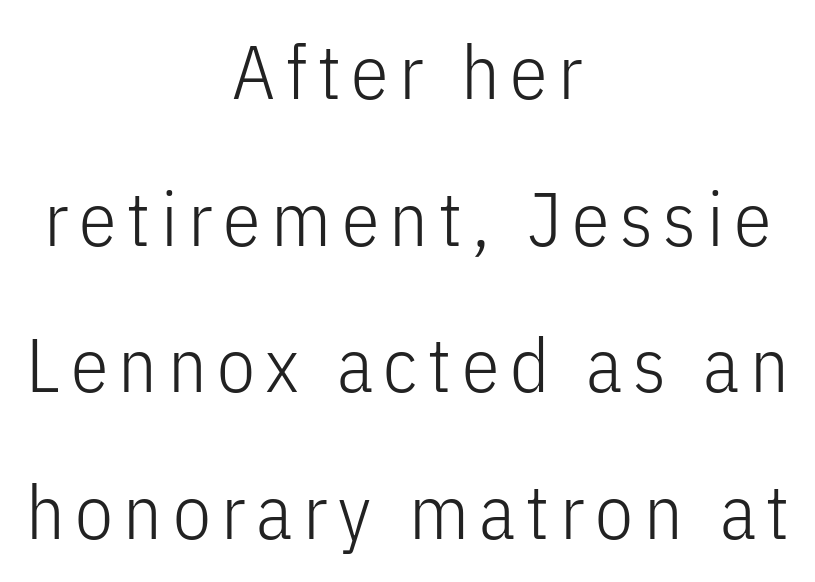
This sample uses an upright cut, with every glyph sitting square on the baseline. The specimen omits any rule beneath the text block's lines. The passage is arranged like a title page — every line centered. The typeface has the unassuming heft of standard copy or less.
